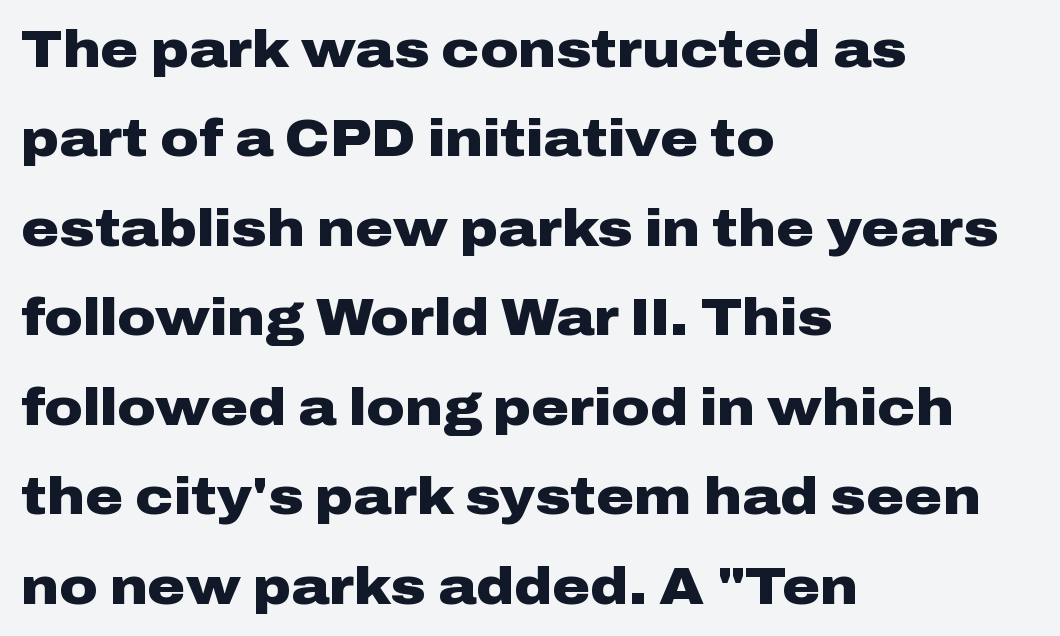
{"serif": "no", "italic": "no", "bold": "yes", "weight": "heavy", "width": "wide", "stroke_contrast": "low", "x_height": "medium", "monospaced": "no", "underline": "no", "align": "left", "line_spacing_ratio": 1.72, "letter_spacing": "normal", "letter_spacing_em": 0.0, "glyph_px": 52}
